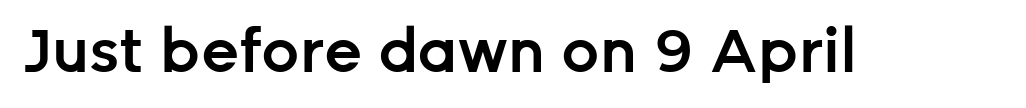
The image shows 60 px semibold sans-serif type, upright; set normal letter spacing, not underlined; low stroke contrast and a medium x-height.
